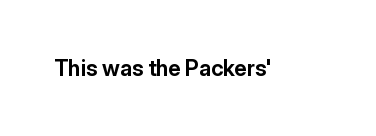
The image shows 22 px bold type, upright; set normal letter spacing, not underlined.
